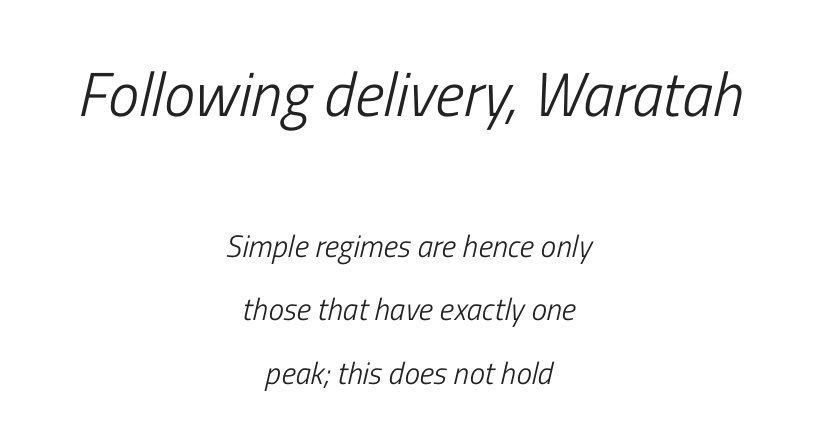
The image shows 62 px light, condensed type, italic (leaning right); set centered, loose line spacing (2.04x), normal letter spacing, not underlined; the first (top) block is 2.0x larger; low stroke contrast and a medium x-height.
